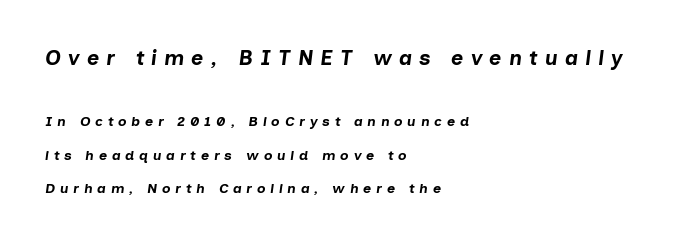
Q: Is the text bold? A: Yes.
Q: Is the text italic (slanted)? A: Yes, it leans right by about 7 degrees.
Q: Is the text underlined? A: No.
Q: How is the paragraph aligned? A: Left-aligned.
Q: Is the spacing between letters normal or unusually wide? A: Unusually wide.
Q: Is the spacing between lines tight, normal or loose? A: Loose.
Q: Which block of text is set in a larger size, the first (top) or the second (bottom)? A: The first (top) one.
